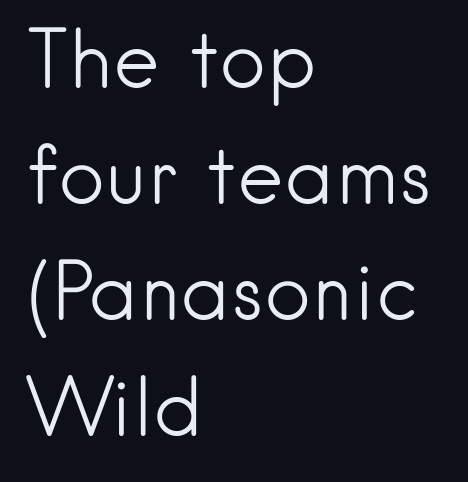
Q: Is the text bold? A: No.
Q: Is the text italic (slanted)? A: No, it is upright.
Q: Is the typeface a serif or a sans-serif typeface? A: Sans-serif.
Q: Is the text underlined? A: No.
Q: How is the paragraph aligned? A: Left-aligned.
Q: Is the spacing between letters normal or unusually wide? A: Normal.
Q: Is the spacing between lines tight, normal or loose? A: Normal.
Q: Width (condensed, normal, or wide)? A: Normal.
Q: Stroke contrast? A: Low.
Q: x-height? A: Small.
Q: Monospaced? A: No.
